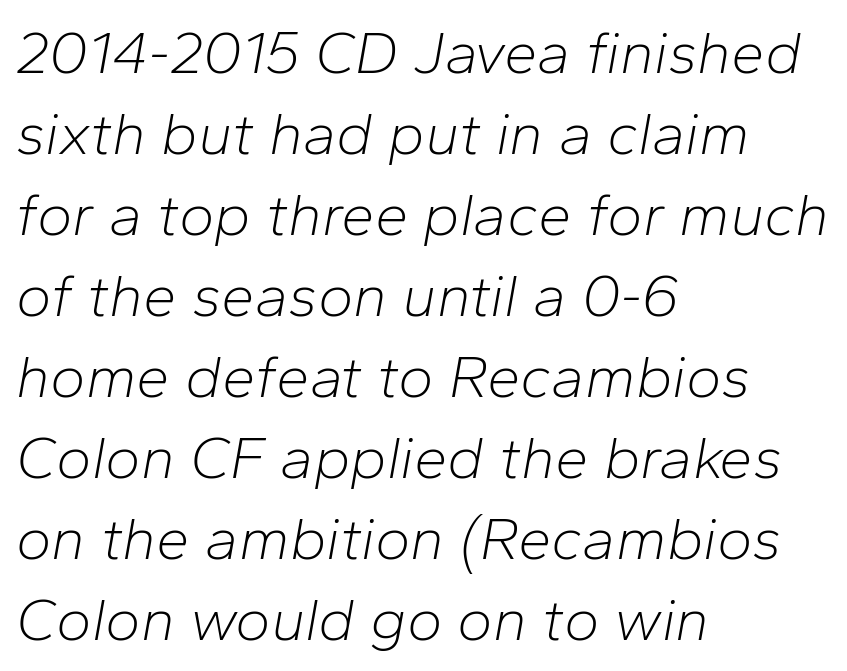
The image shows 60 px light type, italic (leaning right); set left-aligned, normal line spacing (1.35x), normal letter spacing, not underlined; low stroke contrast and a medium x-height.
